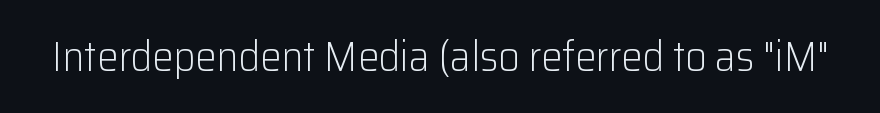
The image shows 42 px light sans-serif type, upright; set normal letter spacing, not underlined; low stroke contrast and a medium x-height.
